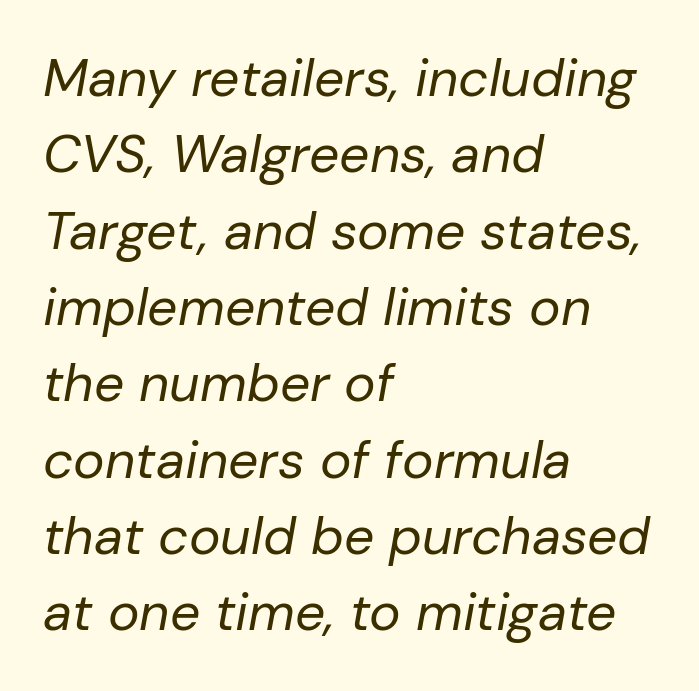
Q: Is the text bold? A: No.
Q: Is the text italic (slanted)? A: Yes, it leans right by about 10 degrees.
Q: Is the text underlined? A: No.
Q: How is the paragraph aligned? A: Left-aligned.
Q: Is the spacing between letters normal or unusually wide? A: Normal.
Q: Is the spacing between lines tight, normal or loose? A: Normal.
Q: Width (condensed, normal, or wide)? A: Normal.
Q: Stroke contrast? A: Low.
Q: x-height? A: Medium.
Q: Monospaced? A: No.
